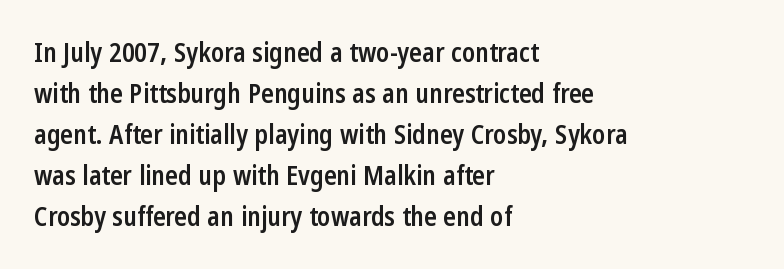
Bold? Not quite — semibold, heavier than regular but stopping short. In CSS terms this would be text-align: left. Does extra space separate the letters? No, they use regular spacing. How would I describe the line gaps? Plain and ordinary. Unlike italic type, these characters show no tilt at all. Honestly, there is no underline to notice here at all.
